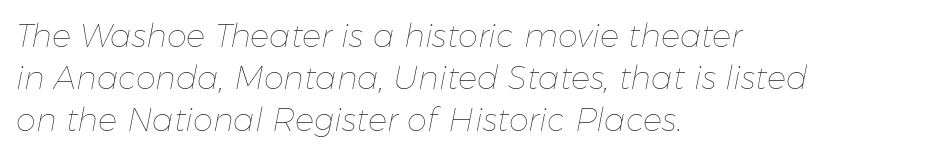
The rows are spaced the way most documents space them. This sample has the flowing, uneven cadence of proportional lettering. If you drew a line through each stem, it would be angled. Caption: multi-line text, flush left, ragged right. Has an underline been added? It has not. Nothing heavy about these letters — not bold at all.
